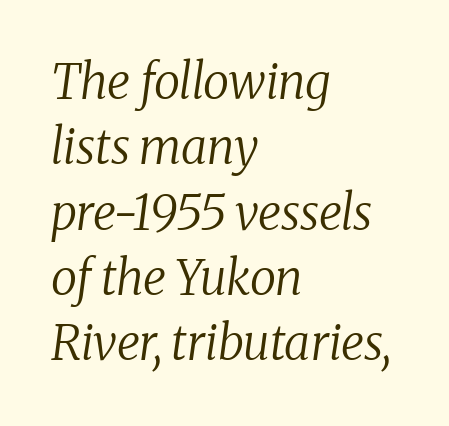
Q: Is the text bold? A: No.
Q: Is the text italic (slanted)? A: Yes, it leans right by about 8 degrees.
Q: Is the typeface a serif or a sans-serif typeface? A: Serif.
Q: Is the text underlined? A: No.
Q: How is the paragraph aligned? A: Left-aligned.
Q: Is the spacing between letters normal or unusually wide? A: Normal.
Q: Is the spacing between lines tight, normal or loose? A: Normal.
Q: Width (condensed, normal, or wide)? A: Normal.
Q: Stroke contrast? A: Medium.
Q: x-height? A: Medium.
Q: Monospaced? A: No.
